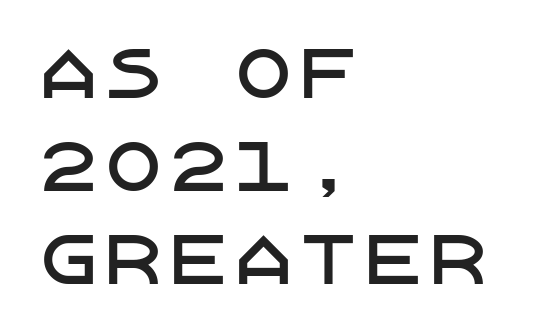
Q: Is the text italic (slanted)? A: No, it is upright.
Q: Is the typeface a serif or a sans-serif typeface? A: Sans-serif.
Q: Is the text underlined? A: No.
Q: How is the paragraph aligned? A: Left-aligned.
Q: Is the spacing between letters normal or unusually wide? A: Normal.
Q: Is the spacing between lines tight, normal or loose? A: Normal.
Q: Width (condensed, normal, or wide)? A: Normal.
Q: Stroke contrast? A: Low.
Q: x-height? A: Large.
